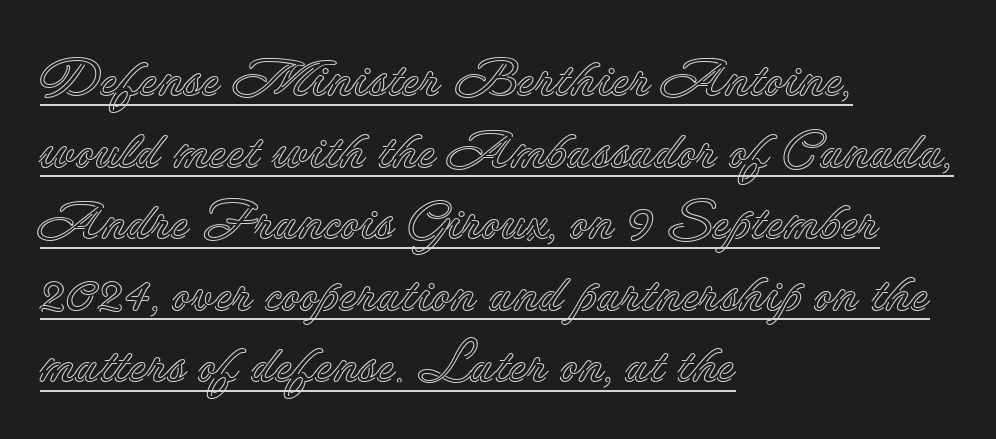
Notice how the passage keeps a crisp vertical edge on the left only. The face used here is proportionally spaced, like ordinary book or web type. The line texture is even and compact thanks to regular tracking. Regular leading.
